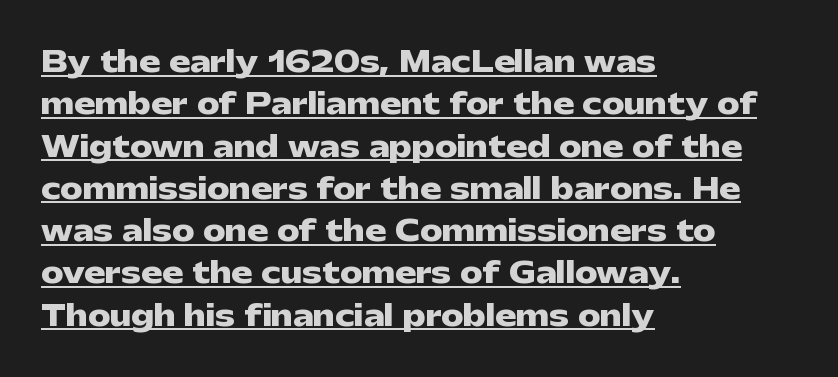
The image shows 28 px heavy, wide sans-serif type, upright; set left-aligned, normal line spacing (1.51x), normal letter spacing, underlined; low stroke contrast and a medium x-height.
